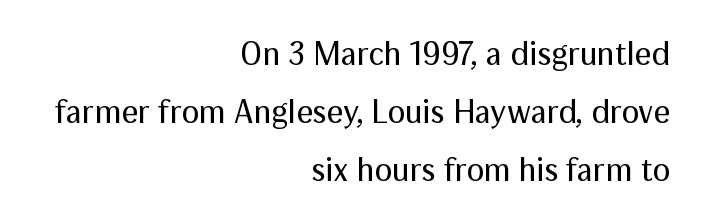
The image shows 33 px regular-weight sans-serif type, upright; set right-aligned, line spacing 1.76x, normal letter spacing, not underlined; medium stroke contrast and a medium x-height.
